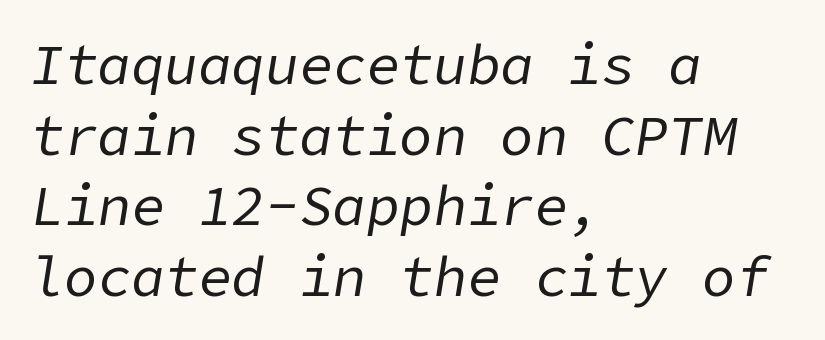
{"italic": "yes", "lean": "right", "slant_degrees": 9, "bold": "no", "weight": "regular", "width": "normal", "stroke_contrast": "low", "x_height": "medium", "underline": "no", "align": "left", "line_spacing": "normal", "line_spacing_ratio": 1.26, "letter_spacing": "normal", "letter_spacing_em": 0.0, "glyph_px": 56}
